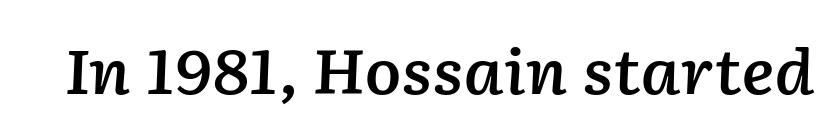
Q: Is the text bold? A: Semi-bold.
Q: Is the text italic (slanted)? A: Yes, it leans right by about 2 degrees.
Q: Is the text underlined? A: No.
Q: Is the spacing between letters normal or unusually wide? A: Normal.
Q: Width (condensed, normal, or wide)? A: Normal.
Q: Stroke contrast? A: Low.
Q: x-height? A: Medium.
Q: Monospaced? A: No.
